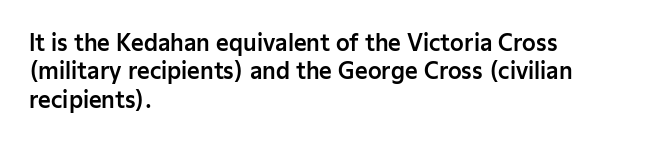
{"italic": "no", "underline": "no", "align": "left", "line_spacing": "normal", "line_spacing_ratio": 1.29, "letter_spacing": "normal", "letter_spacing_em": 0.0, "glyph_px": 22}
